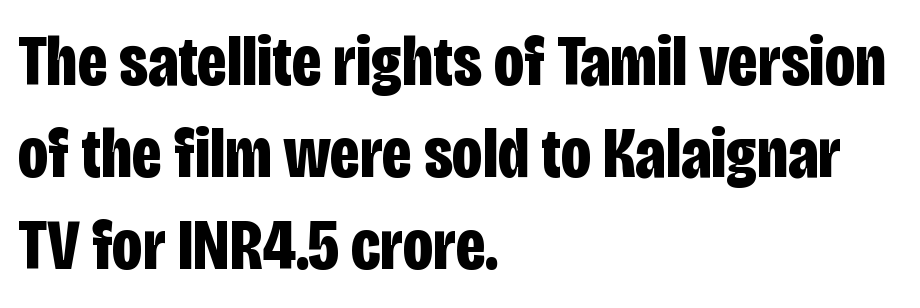
{"serif": "no", "italic": "no", "bold": "yes", "weight": "bold", "width": "condensed", "stroke_contrast": "low", "x_height": "large", "monospaced": "no", "underline": "no", "align": "left", "line_spacing": "normal", "line_spacing_ratio": 1.28, "letter_spacing": "normal", "letter_spacing_em": 0.0, "glyph_px": 72}
